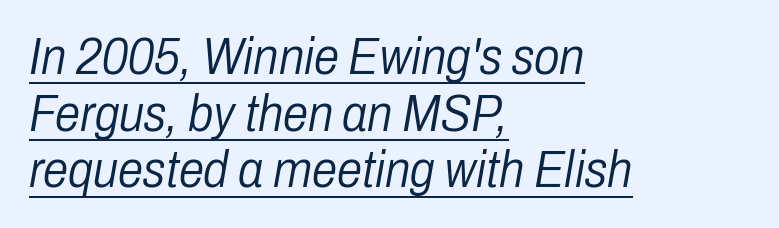
Q: Is the text bold? A: No.
Q: Is the text italic (slanted)? A: Yes, it leans right by about 10 degrees.
Q: Is the text underlined? A: Yes.
Q: How is the paragraph aligned? A: Left-aligned.
Q: Is the spacing between letters normal or unusually wide? A: Normal.
Q: Is the spacing between lines tight, normal or loose? A: Tight.
Q: Width (condensed, normal, or wide)? A: Condensed.
Q: Stroke contrast? A: Low.
Q: x-height? A: Medium.
Q: Monospaced? A: No.
